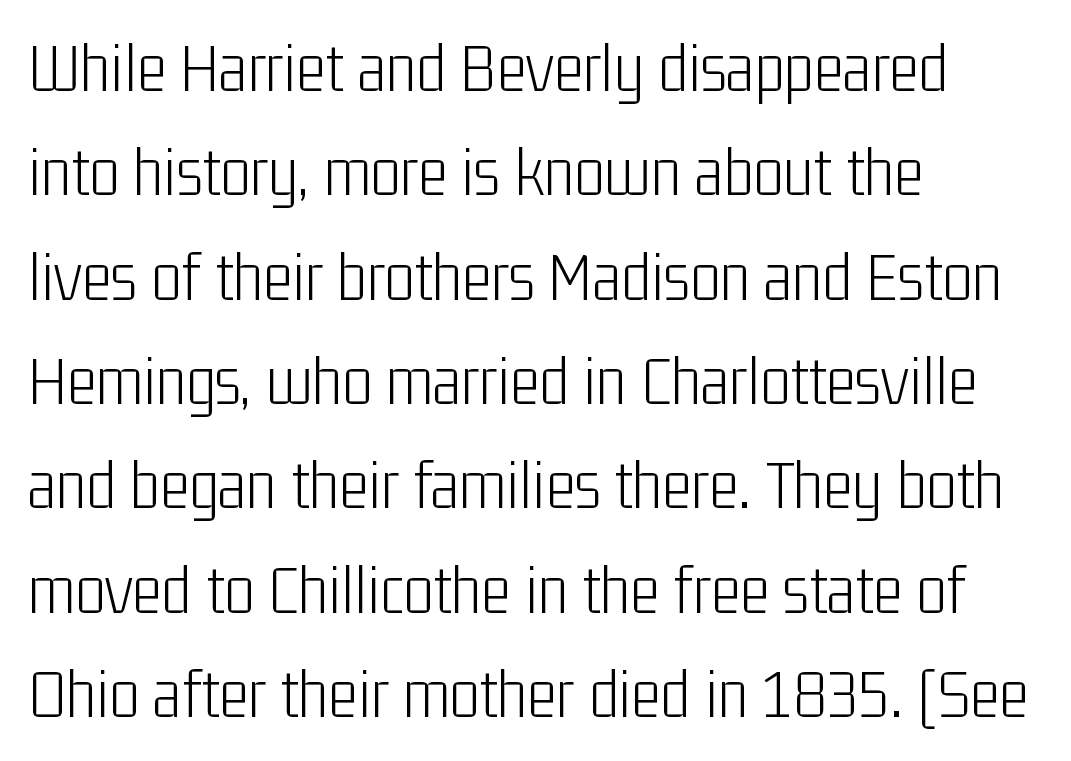
Q: Is the text bold? A: No.
Q: Is the text italic (slanted)? A: No, it is upright.
Q: Is the typeface a serif or a sans-serif typeface? A: Sans-serif.
Q: Is the text underlined? A: No.
Q: How is the paragraph aligned? A: Left-aligned.
Q: Is the spacing between letters normal or unusually wide? A: Normal.
Q: Is the spacing between lines tight, normal or loose? A: Normal.
Q: Width (condensed, normal, or wide)? A: Condensed.
Q: Stroke contrast? A: Low.
Q: x-height? A: Medium.
Q: Monospaced? A: No.
